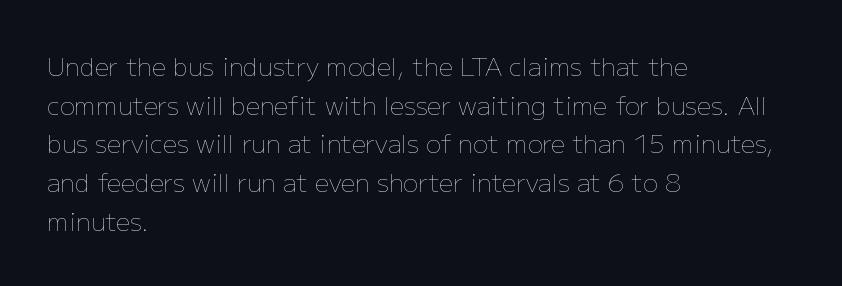
Q: Is the text bold? A: No.
Q: Is the text italic (slanted)? A: No, it is upright.
Q: Is the text underlined? A: No.
Q: How is the paragraph aligned? A: Left-aligned.
Q: Is the spacing between letters normal or unusually wide? A: Normal.
Q: Is the spacing between lines tight, normal or loose? A: Normal.
